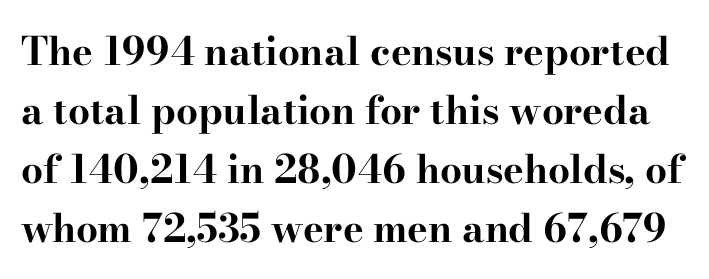
{"serif": "yes", "italic": "no", "bold": "yes", "weight": "bold", "width": "wide", "stroke_contrast": "high", "x_height": "small", "monospaced": "no", "underline": "no", "line_spacing": "normal", "line_spacing_ratio": 1.51, "letter_spacing": "normal", "letter_spacing_em": 0.0, "glyph_px": 39}
